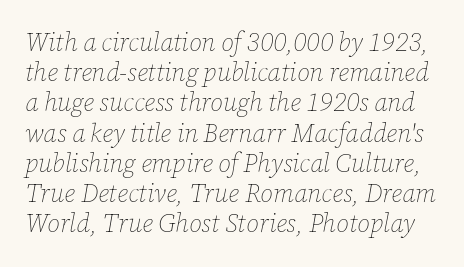
Underlining? Definitely not there. An italicized treatment has been applied to the whole sample. Is the letter spacing exaggerated? No — it looks like the ordinary default. Think standard paragraph weight, or any step lighter than that.
